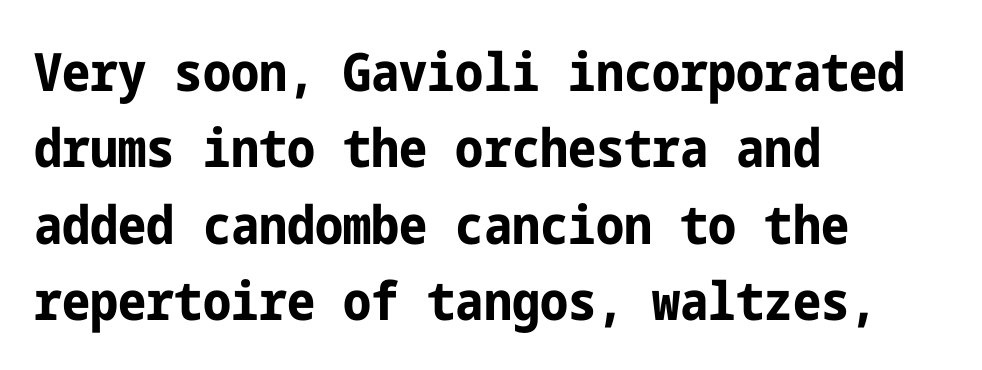
Q: Is the text bold? A: Yes.
Q: Is the text italic (slanted)? A: No, it is upright.
Q: Is the typeface a serif or a sans-serif typeface? A: Sans-serif.
Q: Is the text underlined? A: No.
Q: How is the paragraph aligned? A: Left-aligned.
Q: Is the spacing between letters normal or unusually wide? A: Normal.
Q: Is the spacing between lines tight, normal or loose? A: Normal.
Q: Width (condensed, normal, or wide)? A: Condensed.
Q: Stroke contrast? A: Low.
Q: x-height? A: Medium.
